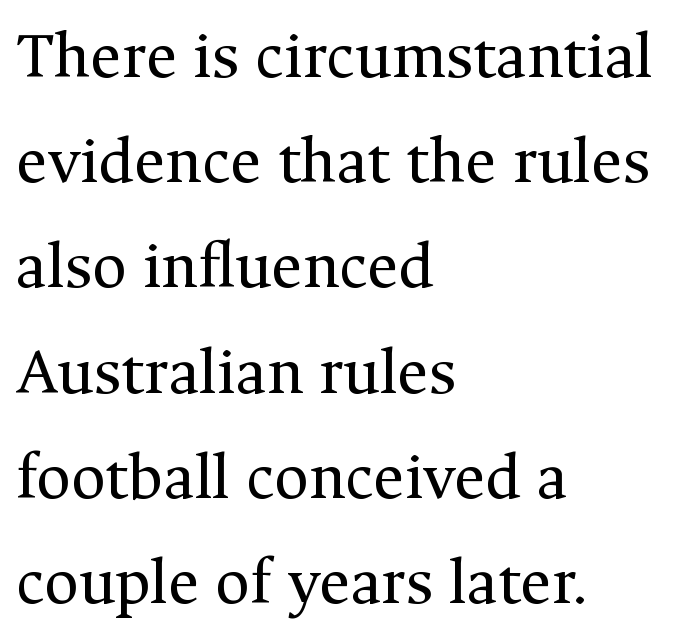
The image shows 67 px regular-weight serif type, upright; set left-aligned, normal line spacing (1.57x), normal letter spacing, not underlined; medium stroke contrast and a medium x-height.
